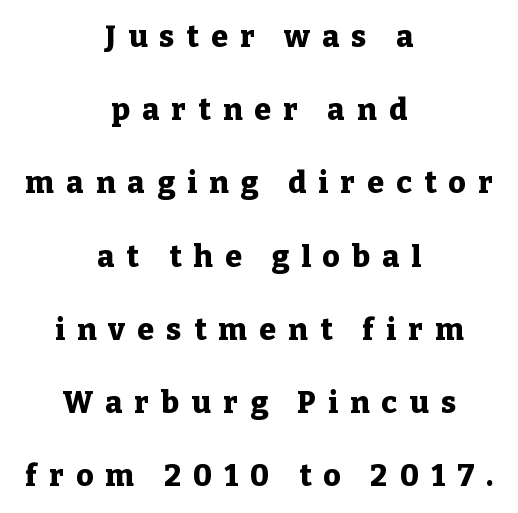
The image shows 30 px heavy serif type, upright; set centered, loose line spacing (2.44x), unusually wide letter spacing (+0.41 em), not underlined; low stroke contrast and a medium x-height.
